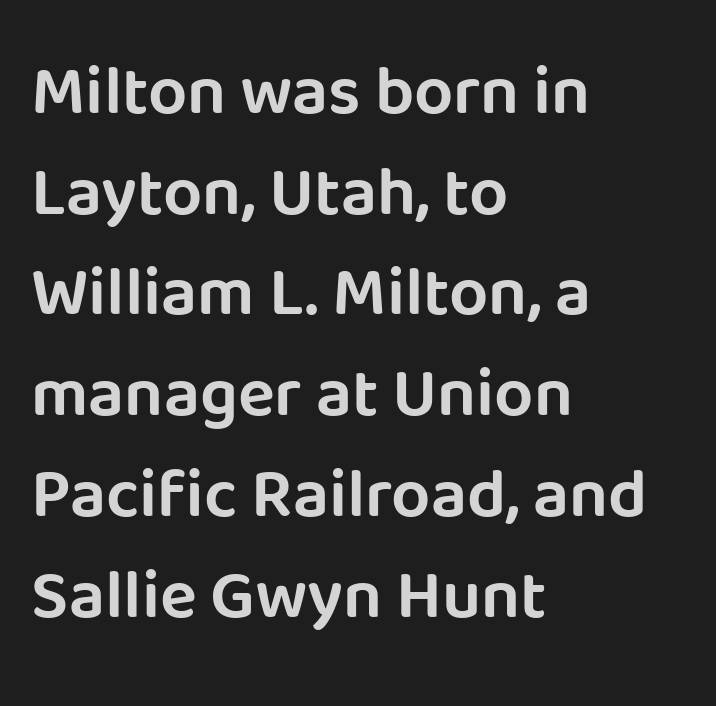
Descenders hang freely into open space. The horizontal fit of the characters is conventional and even. Compared with typical paragraphs, the rows here are spaced about the same. This sample has the flowing, uneven cadence of proportional lettering.
